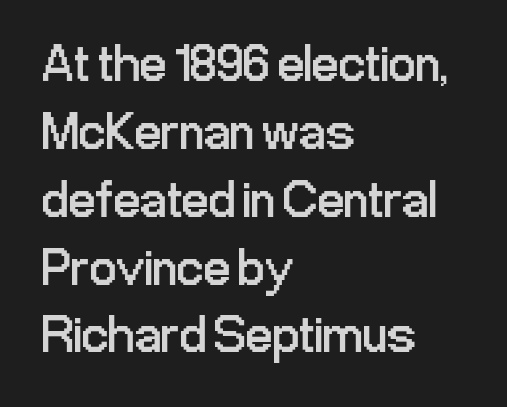
The image shows 53 px regular-weight, condensed sans-serif type, upright; set left-aligned, normal line spacing (1.28x), normal letter spacing, not underlined; low stroke contrast and a medium x-height.
